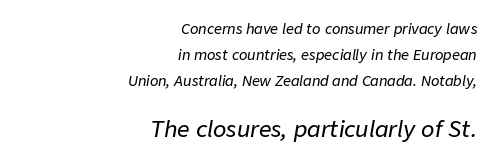
{"italic": "yes", "lean": "right", "slant_degrees": 9, "underline": "no", "align": "right", "line_spacing_ratio": 1.85, "letter_spacing": "normal", "letter_spacing_em": 0.0, "larger_block": "second", "size_ratio": 1.57, "glyph_px": 22}
